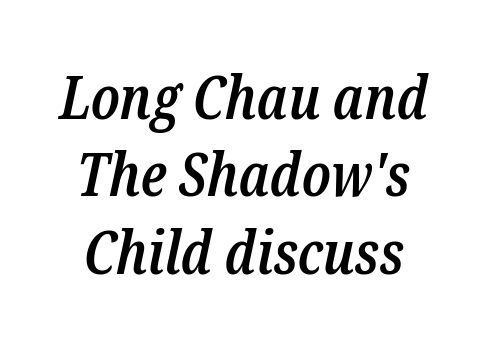
The image shows 60 px semibold, condensed serif type, italic (leaning right); set normal line spacing (1.29x), normal letter spacing, not underlined; low stroke contrast and a medium x-height.
